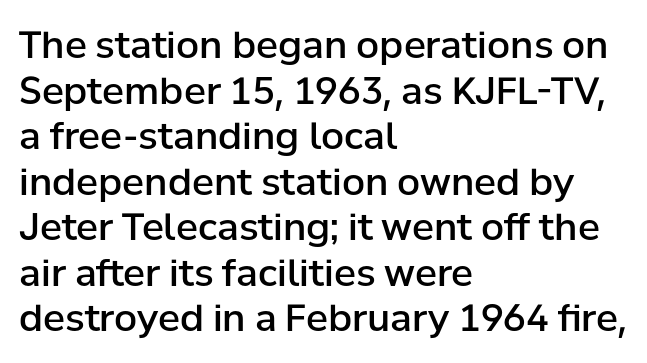
Font category for this specimen: sans-serif. This sample uses an upright cut, with every glyph sitting square on the baseline. A semibold gives these letters moderate extra thickness, short of bold. A typesetter would call this proportional, since set widths differ per character. Quick note: underline off.
